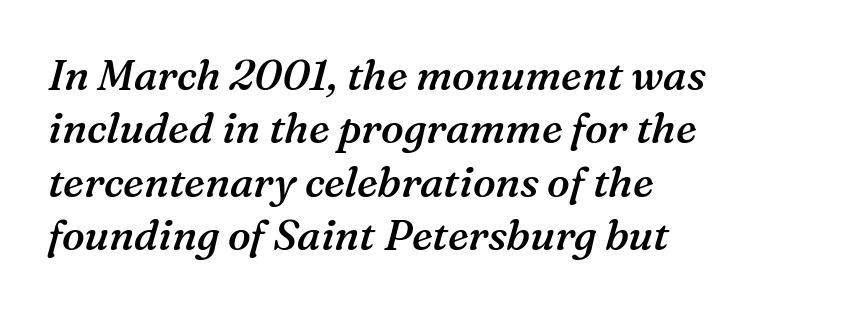
The image shows 42 px semibold serif type, italic (leaning right); set left-aligned, normal line spacing (1.27x), normal letter spacing, not underlined; medium stroke contrast and a medium x-height.
